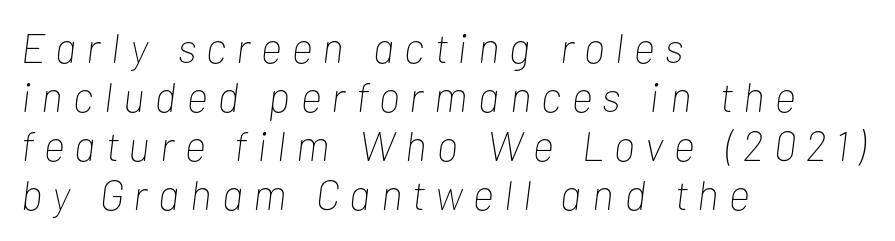
The image shows 42 px thin, condensed type, italic (leaning right); set left-aligned, line spacing 1.17x, unusually wide letter spacing (+0.25 em), not underlined; low stroke contrast and a medium x-height.
